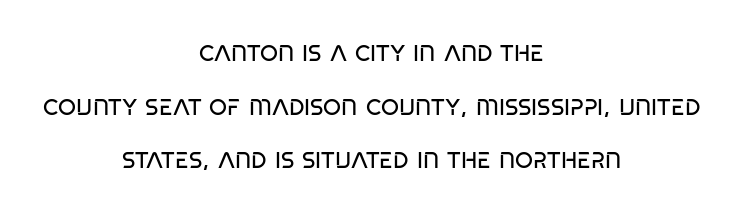
{"bold": "no", "underline": "no", "align": "center", "line_spacing": "loose", "line_spacing_ratio": 2.33, "letter_spacing": "normal", "letter_spacing_em": 0.0, "glyph_px": 23}
